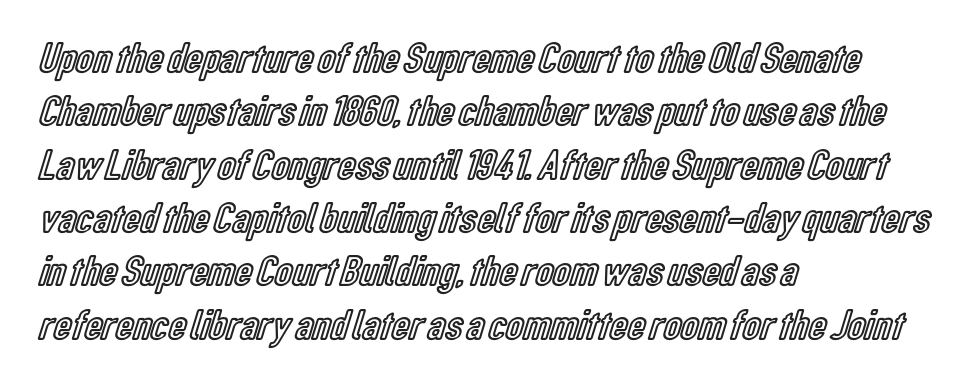
Q: Is the text italic (slanted)? A: Yes.
Q: Is the text underlined? A: No.
Q: How is the paragraph aligned? A: Left-aligned.
Q: Is the spacing between letters normal or unusually wide? A: Normal.
Q: Width (condensed, normal, or wide)? A: Condensed.
Q: x-height? A: Medium.
Q: Monospaced? A: No.
